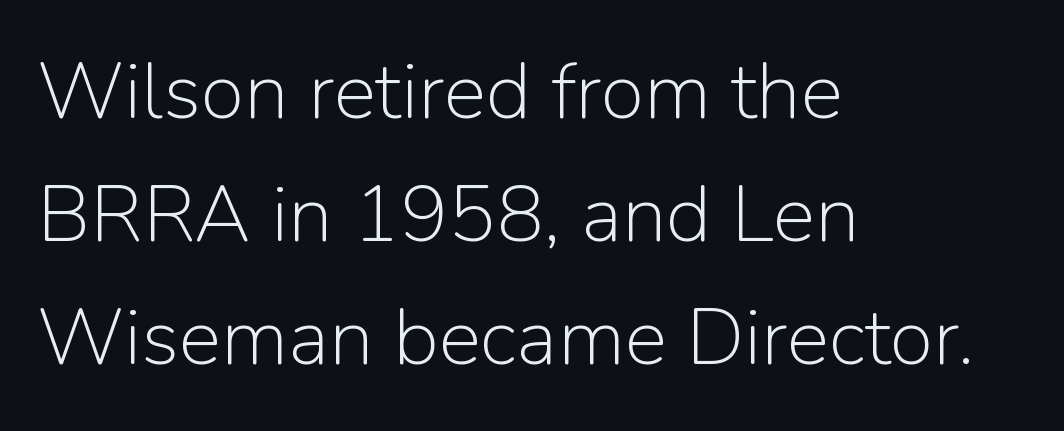
Q: Is the text bold? A: No.
Q: Is the text italic (slanted)? A: No, it is upright.
Q: Is the typeface a serif or a sans-serif typeface? A: Sans-serif.
Q: Is the text underlined? A: No.
Q: How is the paragraph aligned? A: Left-aligned.
Q: Is the spacing between letters normal or unusually wide? A: Normal.
Q: Is the spacing between lines tight, normal or loose? A: Normal.
Q: Width (condensed, normal, or wide)? A: Normal.
Q: Stroke contrast? A: Low.
Q: x-height? A: Medium.
Q: Monospaced? A: No.
